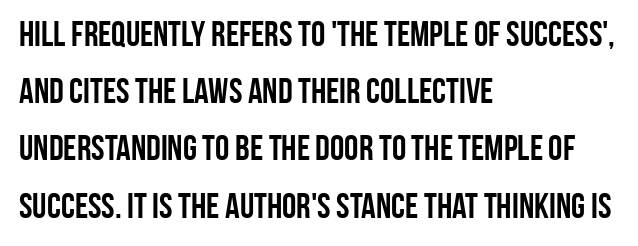
The image shows 36 px semibold, condensed sans-serif type, upright; set left-aligned, normal line spacing (1.59x), normal letter spacing, not underlined; low stroke contrast and a large x-height.
